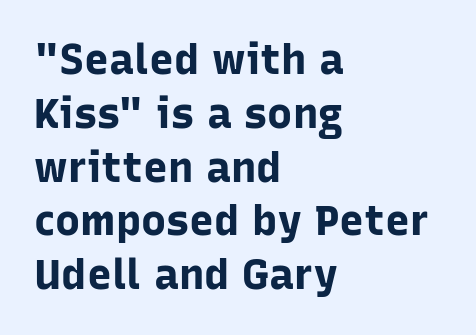
{"serif": "no", "italic": "no", "bold": "yes", "weight": "bold", "width": "normal", "stroke_contrast": "low", "x_height": "medium", "monospaced": "no", "underline": "no", "align": "left", "line_spacing": "normal", "line_spacing_ratio": 1.28, "letter_spacing": "normal", "letter_spacing_em": 0.0, "glyph_px": 42}
